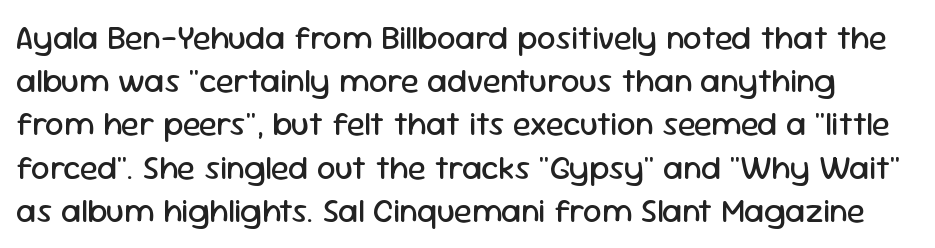
Q: Is the text bold? A: No.
Q: Is the text italic (slanted)? A: No, it is upright.
Q: Is the typeface a serif or a sans-serif typeface? A: Sans-serif.
Q: Is the text underlined? A: No.
Q: Is the spacing between letters normal or unusually wide? A: Normal.
Q: Is the spacing between lines tight, normal or loose? A: Normal.
Q: Width (condensed, normal, or wide)? A: Normal.
Q: Stroke contrast? A: Low.
Q: x-height? A: Medium.
Q: Monospaced? A: No.
